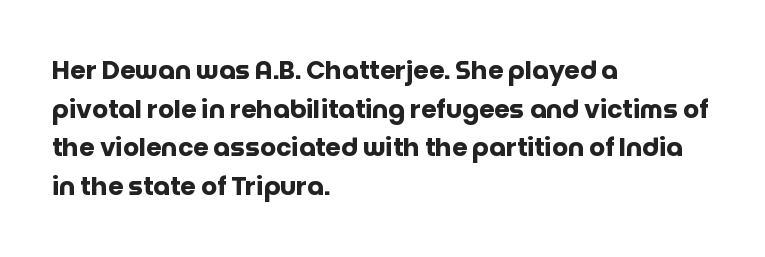
The image shows 25 px bold type, upright; set left-aligned, normal line spacing (1.55x), normal letter spacing, not underlined.
